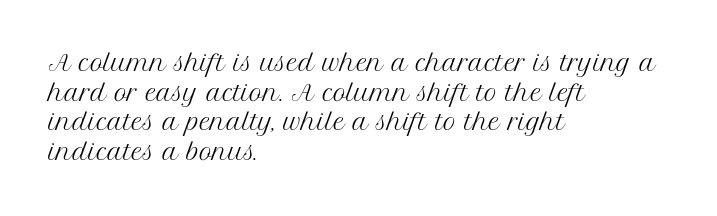
The image shows 22 px text type; set left-aligned, normal line spacing (1.35x), normal letter spacing, not underlined.
